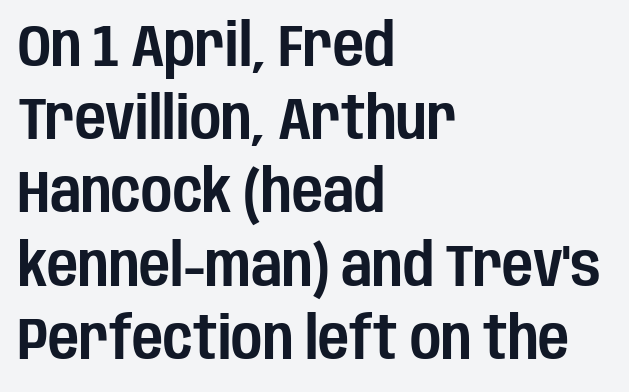
Every row of glyphs begins at an identical x-position on the left. A typesetter would call this proportional, since set widths differ per character. In terms of letterspacing, this is plain default setting. Serif or sans? Sans — the stroke terminals are bare. The typography opts for an upright posture over an oblique one.
